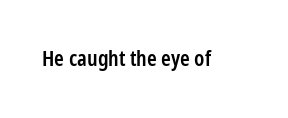
Q: Is the text bold? A: Semi-bold.
Q: Is the text italic (slanted)? A: No, it is upright.
Q: Is the text underlined? A: No.
Q: Is the spacing between letters normal or unusually wide? A: Normal.
